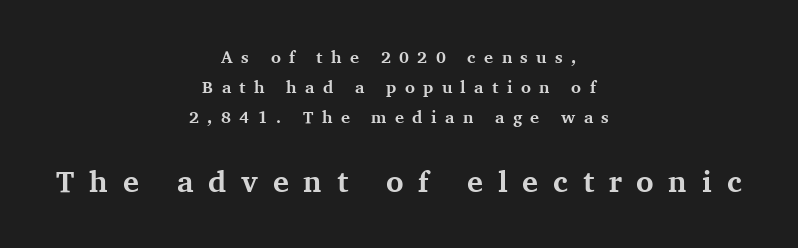
{"serif": "yes", "italic": "no", "bold": "yes", "weight": "bold", "width": "normal", "stroke_contrast": "medium", "x_height": "medium", "monospaced": "no", "underline": "no", "align": "center", "line_spacing_ratio": 1.76, "letter_spacing": "wide", "letter_spacing_em": 0.49, "larger_block": "second", "size_ratio": 1.76, "glyph_px": 30}
